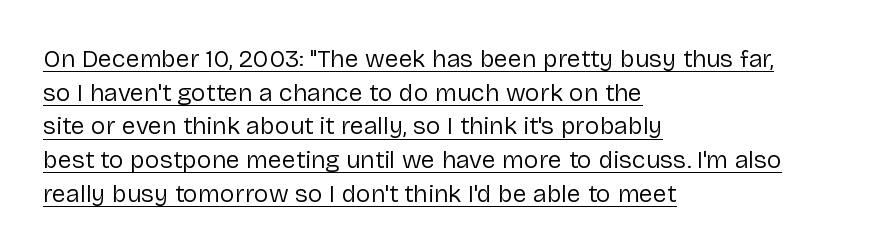
{"italic": "no", "bold": "no", "underline": "yes", "align": "left", "line_spacing": "normal", "line_spacing_ratio": 1.35, "letter_spacing": "normal", "letter_spacing_em": 0.0, "glyph_px": 25}
